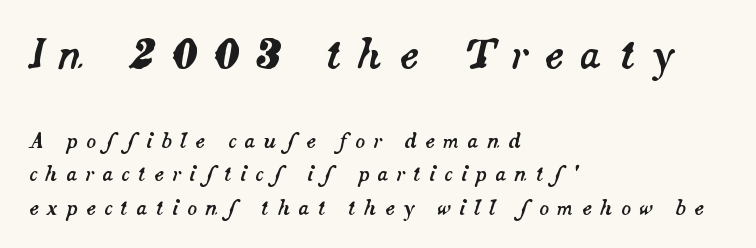
The more generous point size was reserved for the upper chunk. If you measured baseline to baseline, you'd find a middling distance. Reading down the block, your eye returns to a fixed left position each line. Descenders hang freely into open space. The axis of the letterforms is tilted away from vertical. This rendering widens character spacing well past its baseline value.
